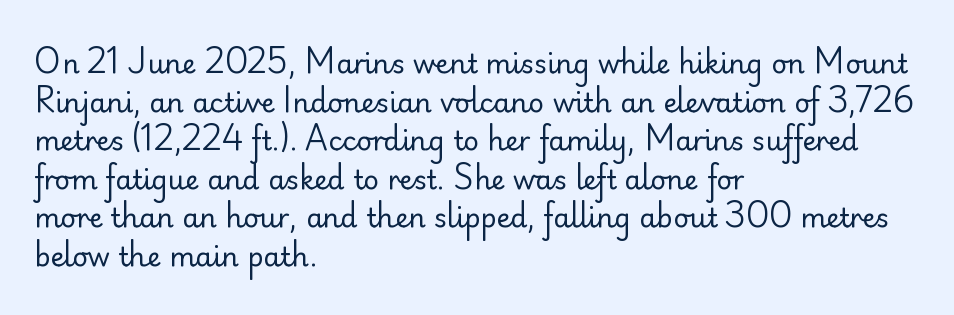
Stroke thickness stays within the range of a standard reading face or lighter. Notice how descenders clear the ascenders below comfortably — that's standard leading. There is no visible air inserted between adjacent glyphs. Casual observation: everything's shoved over to the left. The specimen omits any rule beneath the text block's lines. The letters stand straight up with perfectly vertical stems.
